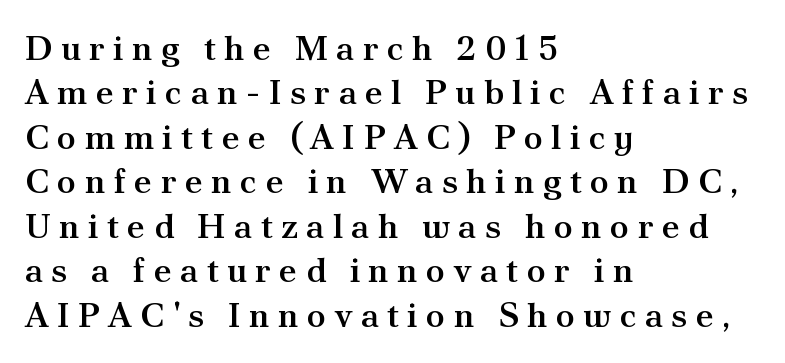
{"serif": "yes", "italic": "no", "bold": "semi", "weight": "semibold", "width": "normal", "stroke_contrast": "medium", "x_height": "small", "monospaced": "no", "underline": "no", "align": "left", "line_spacing": "normal", "line_spacing_ratio": 1.27, "letter_spacing": "wide", "letter_spacing_em": 0.23, "glyph_px": 35}
